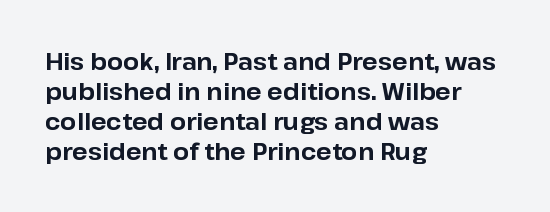
The image shows 23 px bold type, upright; set left-aligned, normal line spacing (1.3x), normal letter spacing, not underlined.
